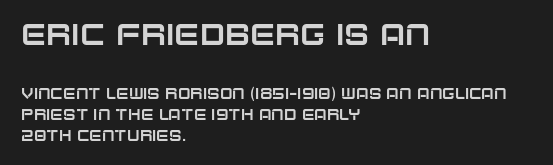
Every row of glyphs begins at an identical x-position on the left. Looks like regular typesetting: each glyph gets only the width it needs. To sum up the face: it is a sans, with no serifs. This is roman type, the default non-slanted kind. Vertical spacing — default.
